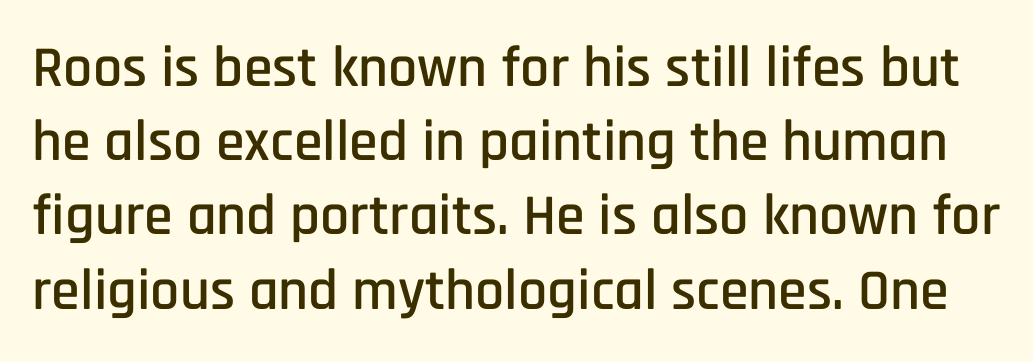
The image shows 58 px condensed sans-serif type, upright; set normal line spacing (1.28x), normal letter spacing, not underlined; low stroke contrast and a large x-height.
